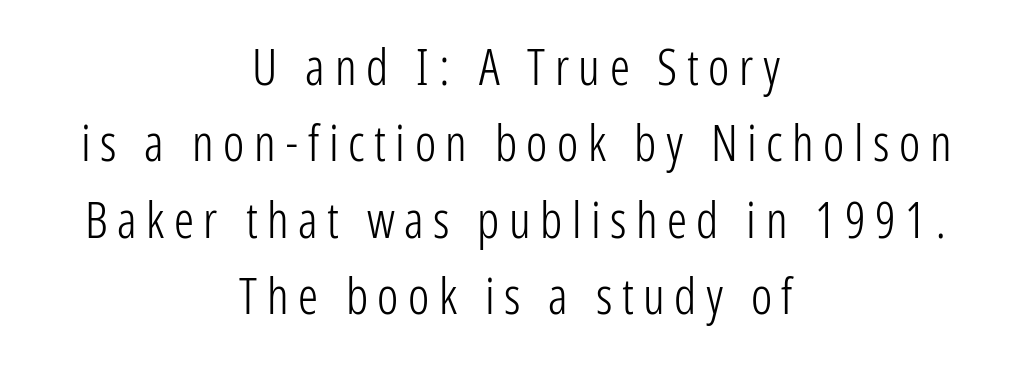
The weight tops out at a normal text grade. A sans-serif font was chosen for this passage. Spacing verdict: proportional, widths tailored to each character. Vertically, the passage feels balanced, rows spaced as you'd expect. Teacher's note: observe the equal gaps on both sides — that is centered alignment.
